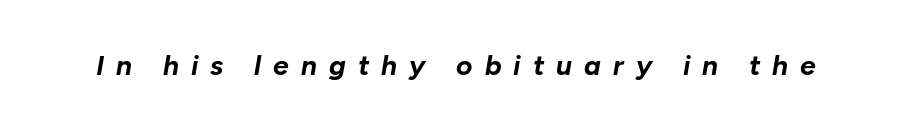
Proportional: the letters do not fall into vertical columns. The letterforms stand isolated, each surrounded by extra space. The glyphs have the mass of a bold cut. It's the slanting kind of type. Unmarked baselines from the first word to the last.
